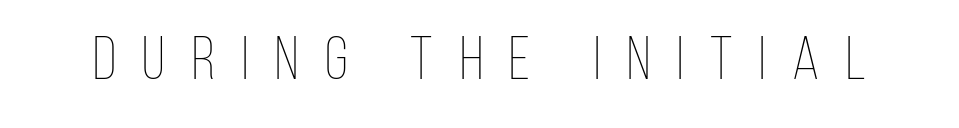
{"italic": "no", "bold": "no", "weight": "thin", "width": "condensed", "stroke_contrast": "low", "x_height": "large", "monospaced": "no", "underline": "no", "letter_spacing": "wide", "letter_spacing_em": 0.44, "glyph_px": 61}
